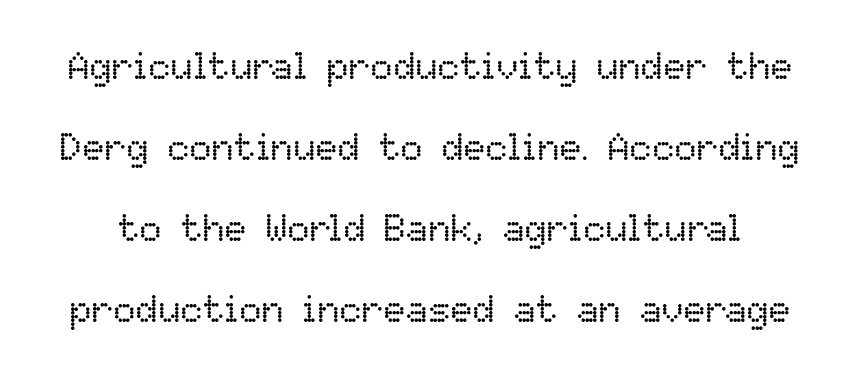
The designer dialed line spacing up above the default. Look at the tracking — it's just the regular setting, nothing added. Quick note: underline off. The letters look calm and open, with moderate or lighter stems. Is this a fixed-width face? No — the glyphs have proportional, varying widths. Style check: upright.
